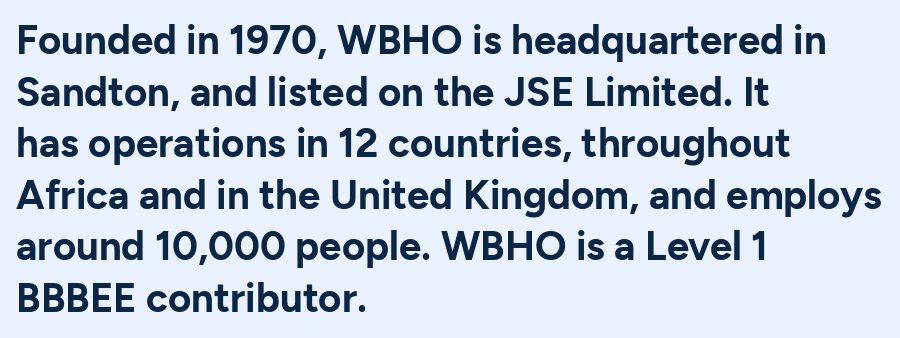
The text was rendered using a sans face with plain stroke endings. The foot of each line stays bare and open. The passage shown stacks its lines at a standard gap. Note the varied advance widths — an 'i' is clearly narrower than an 'm'.
